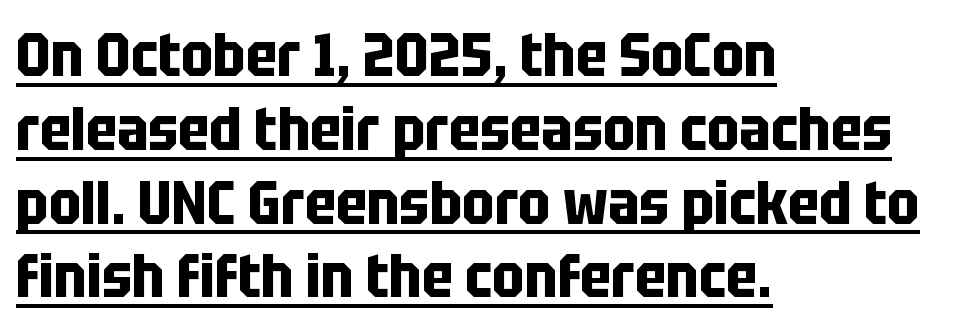
The rendering keeps characters at their native spacing. Note the varied advance widths — an 'i' is clearly narrower than an 'm'. Like a heading marked for emphasis, these lines bear an underscore. This rendering uses left alignment, leaving the right contour irregular.
